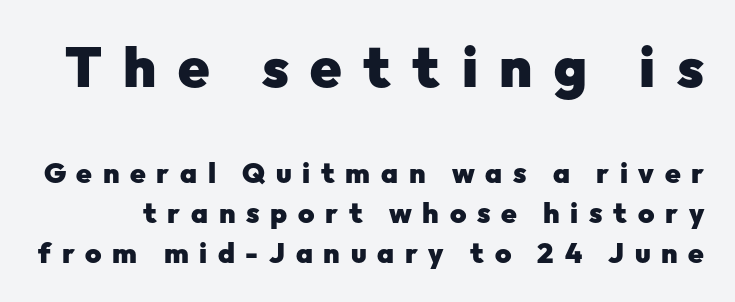
Top chunk: large. Bottom chunk: small. Only glyphs here, with clear space below each row. Successive baselines arrive at the customary interval. On the weight axis this lands at bold, roughly 700.
